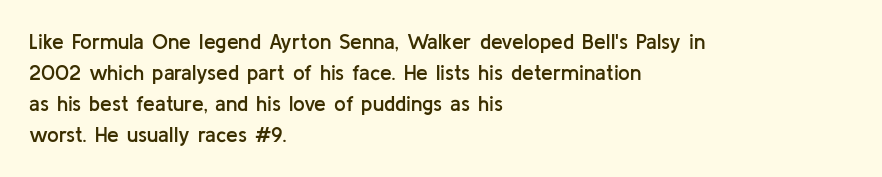
{"italic": "no", "bold": "semi", "underline": "no", "align": "left", "line_spacing": "normal", "line_spacing_ratio": 1.48, "letter_spacing": "normal", "letter_spacing_em": 0.0, "glyph_px": 21}
